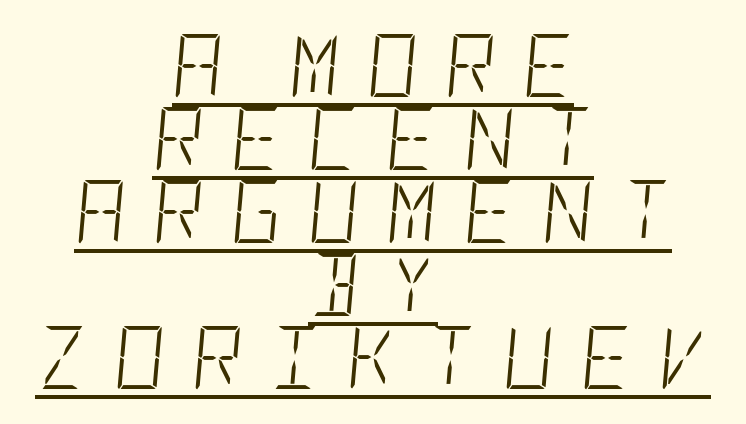
Q: Is the text bold? A: No.
Q: Is the text italic (slanted)? A: Yes, it leans right by about 5 degrees.
Q: Is the text underlined? A: Yes.
Q: How is the paragraph aligned? A: Centered.
Q: Is the spacing between letters normal or unusually wide? A: Unusually wide.
Q: Width (condensed, normal, or wide)? A: Condensed.
Q: Stroke contrast? A: Low.
Q: x-height? A: Large.
